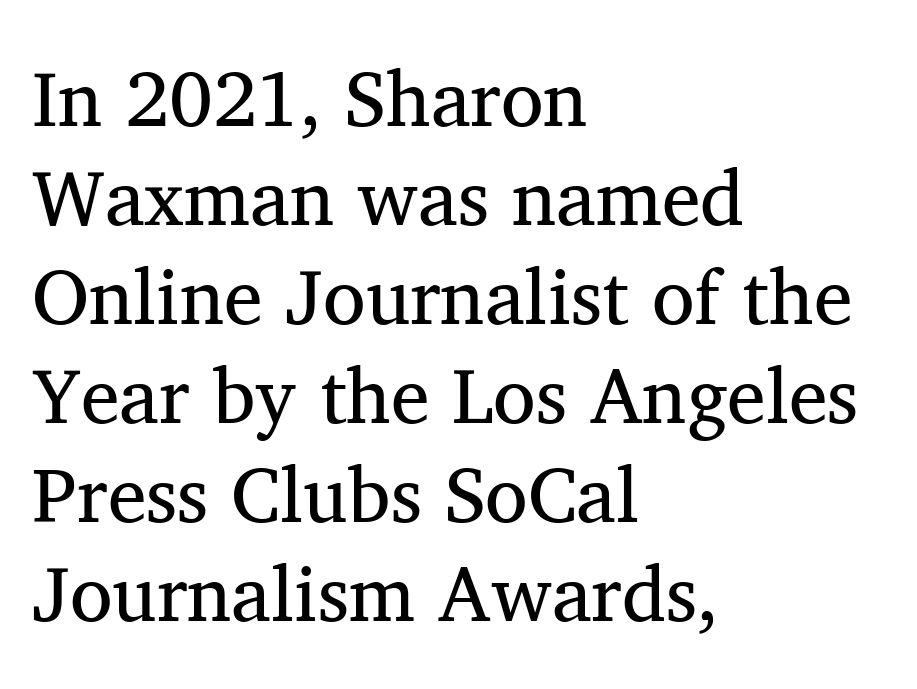
The typeface has the unassuming heft of standard copy or less. In terms of leading, this rendering sits right in the middle. The letters advance in unequal steps, a hallmark of proportional type. Look at the bottom of the vertical strokes: they flare into serifs here. Just letters on the line, the space beneath them empty. Vertical strokes here are truly vertical.
